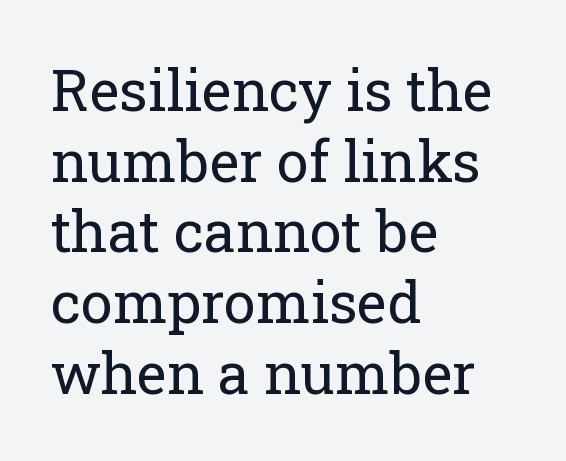
{"serif": "yes", "italic": "no", "bold": "no", "weight": "regular", "width": "normal", "stroke_contrast": "low", "x_height": "medium", "monospaced": "no", "underline": "no", "align": "left", "line_spacing_ratio": 1.24, "letter_spacing": "normal", "letter_spacing_em": 0.0, "glyph_px": 57}
